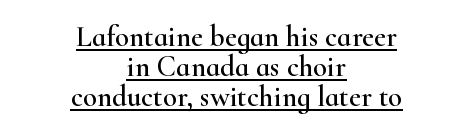
{"serif": "yes", "italic": "no", "width": "wide", "stroke_contrast": "high", "x_height": "small", "monospaced": "no", "underline": "yes", "align": "center", "line_spacing": "tight", "line_spacing_ratio": 1.04, "letter_spacing": "normal", "letter_spacing_em": 0.0, "glyph_px": 29}
